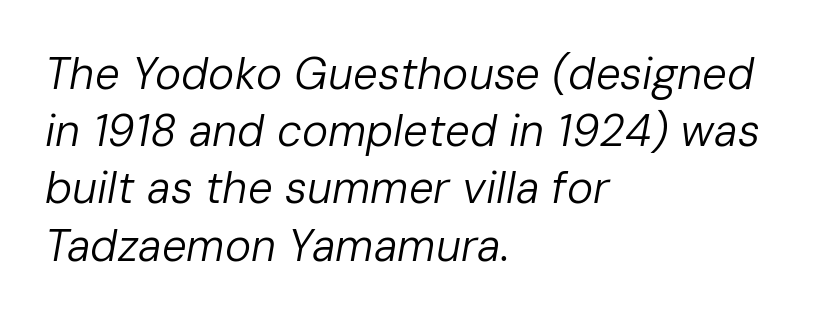
{"italic": "yes", "lean": "right", "slant_degrees": 10, "bold": "no", "weight": "regular", "width": "normal", "stroke_contrast": "low", "x_height": "medium", "monospaced": "no", "underline": "no", "align": "left", "line_spacing": "normal", "line_spacing_ratio": 1.3, "letter_spacing": "normal", "letter_spacing_em": 0.0, "glyph_px": 44}
